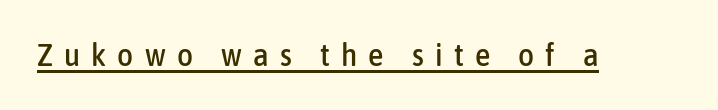
Ascenders rise straight up at ninety degrees. The specimen includes a rule beneath the text block's lines. Observe the wide spacing: letters keep a clear distance from each other. Each letter keeps its own natural width here, so spacing adapts to shape. Check where the strokes stop: nothing finishes them off — pure sans.
